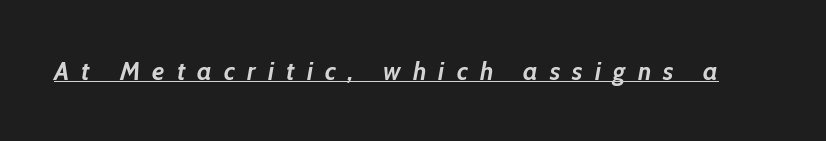
Q: Is the text bold? A: Yes.
Q: Is the text italic (slanted)? A: Yes, it leans right by about 10 degrees.
Q: Is the text underlined? A: Yes.
Q: Is the spacing between letters normal or unusually wide? A: Unusually wide.
